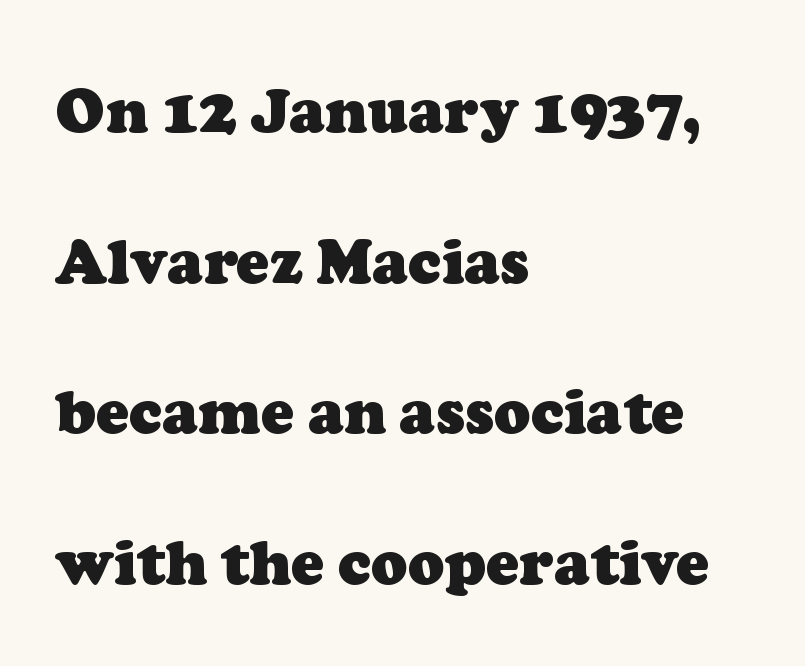
The face used here is rendered with its standard letterfit. Do the characters align in a grid? No, the font is proportional. How would I describe the line gaps? Wide and relaxed. Descenders are the only things crossing below the line.
